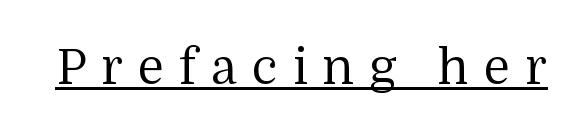
{"serif": "yes", "italic": "no", "bold": "no", "weight": "regular", "width": "normal", "stroke_contrast": "medium", "x_height": "medium", "monospaced": "no", "underline": "yes", "letter_spacing": "wide", "letter_spacing_em": 0.3, "glyph_px": 49}
